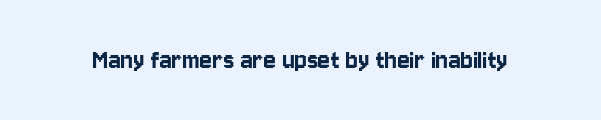
The image shows 29 px condensed sans-serif type, upright; set normal letter spacing, not underlined; low stroke contrast and a large x-height.
